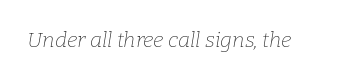
Q: Is the text bold? A: No.
Q: Is the text italic (slanted)? A: Yes, it leans right by about 9 degrees.
Q: Is the text underlined? A: No.
Q: Is the spacing between letters normal or unusually wide? A: Normal.
